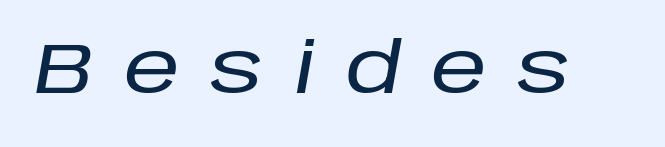
Q: Is the text italic (slanted)? A: Yes, it leans right by about 10 degrees.
Q: Is the text underlined? A: No.
Q: Is the spacing between letters normal or unusually wide? A: Unusually wide.
Q: Width (condensed, normal, or wide)? A: Normal.
Q: Stroke contrast? A: Low.
Q: x-height? A: Large.
Q: Monospaced? A: No.
